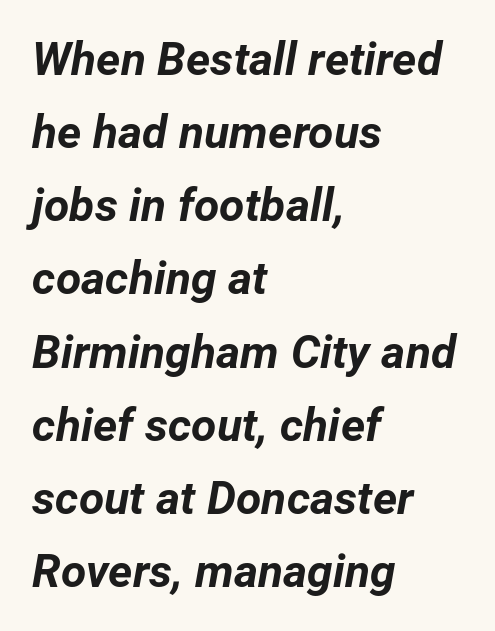
Notice how the passage keeps a crisp vertical edge on the left only. Nobody touched the tracking dial on this one. Character widths vary here, with narrow letters taking less room than wide ones. Vertical spacing — default.
